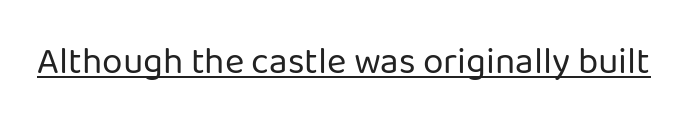
The typography opts for an upright posture over an oblique one. Words appear dense and cohesive because spacing is normal. The passage shown is underscored from start to finish. This is sans-serif lettering, the kind often seen on screens and signage. The rendering uses natural spacing where letterforms have individual widths. Stroke thickness stays within the range of a standard reading face or lighter.
